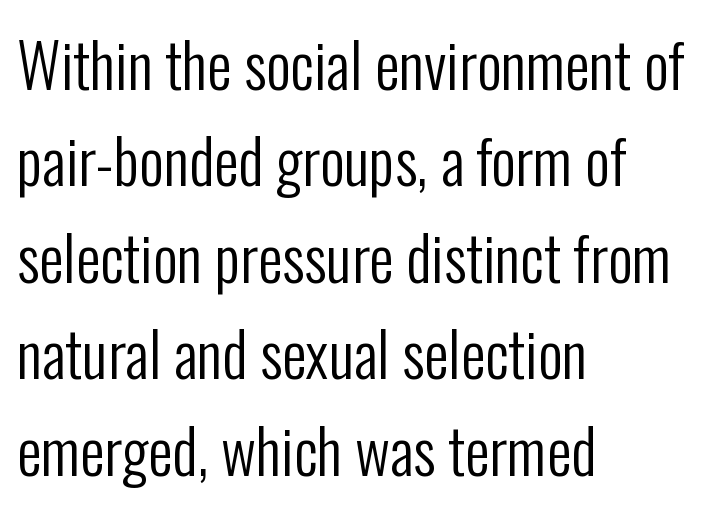
There is no visible air inserted between adjacent glyphs. No extra ink here — the face is not bold. Lines of text with bare space underneath. Each new line begins a customary step beneath the previous one. Varying glyph widths throughout — classic text-font behaviour. The characters display no serif detailing; their extremities are plain.
